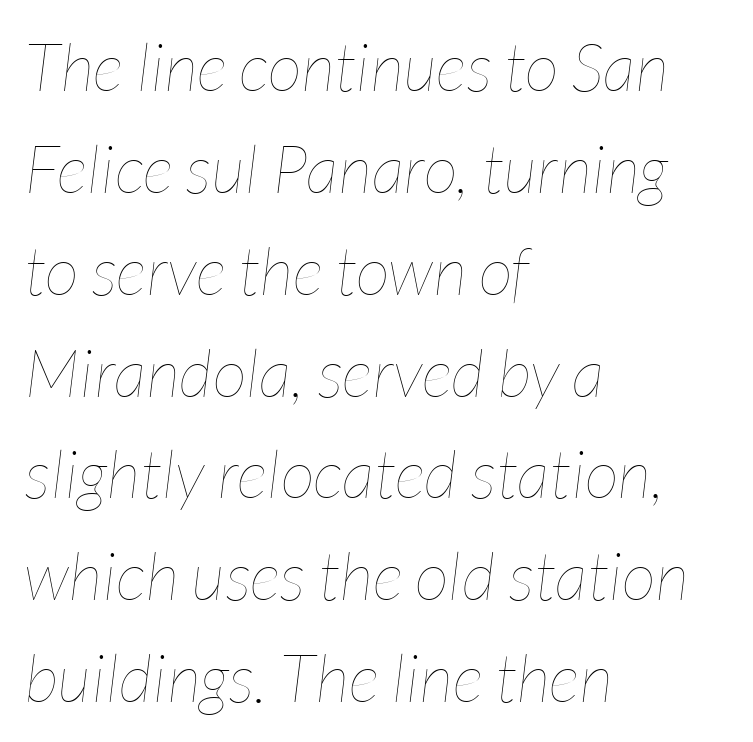
{"italic": "yes", "lean": "right", "slant_degrees": 7, "bold": "no", "weight": "thin", "width": "condensed", "stroke_contrast": "low", "x_height": "medium", "monospaced": "no", "underline": "no", "align": "left", "line_spacing": "normal", "line_spacing_ratio": 1.52, "letter_spacing": "normal", "letter_spacing_em": 0.0, "glyph_px": 67}
